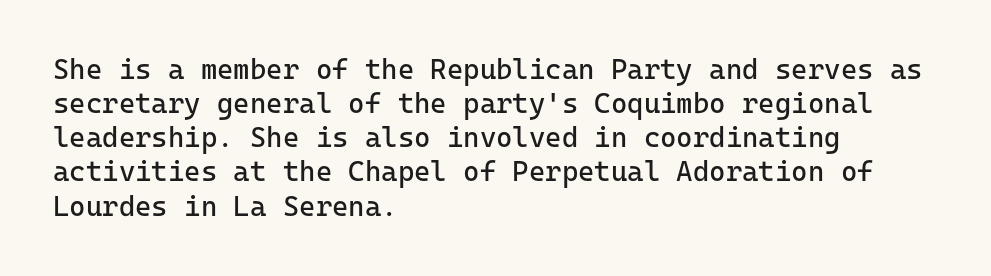
The image shows 28 px regular-weight sans-serif type, upright; set left-aligned, line spacing 1.22x, normal letter spacing, not underlined; low stroke contrast and a medium x-height.
